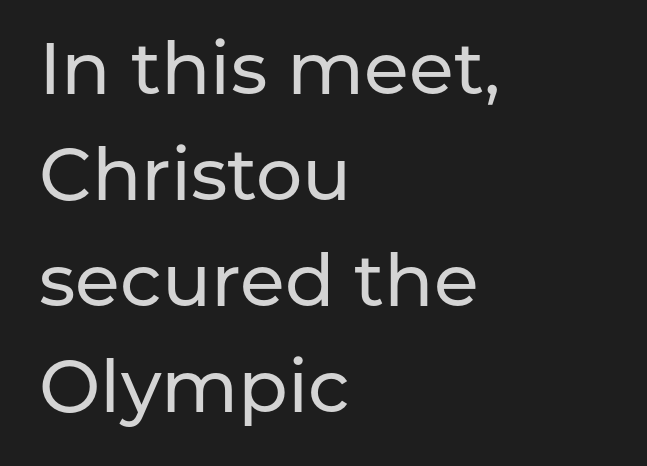
{"serif": "no", "italic": "no", "width": "normal", "stroke_contrast": "low", "x_height": "medium", "monospaced": "no", "underline": "no", "align": "left", "line_spacing": "normal", "line_spacing_ratio": 1.45, "letter_spacing": "normal", "letter_spacing_em": 0.0, "glyph_px": 73}
